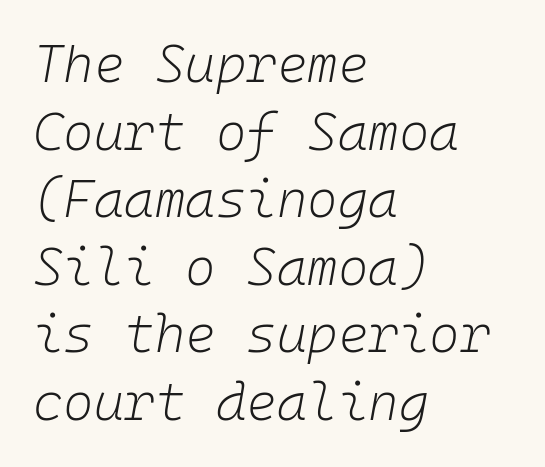
{"italic": "yes", "lean": "right", "slant_degrees": 10, "bold": "no", "weight": "light", "width": "normal", "stroke_contrast": "low", "x_height": "medium", "monospaced": "yes", "underline": "no", "align": "left", "line_spacing": "normal", "line_spacing_ratio": 1.3, "letter_spacing": "normal", "letter_spacing_em": 0.0, "glyph_px": 52}
